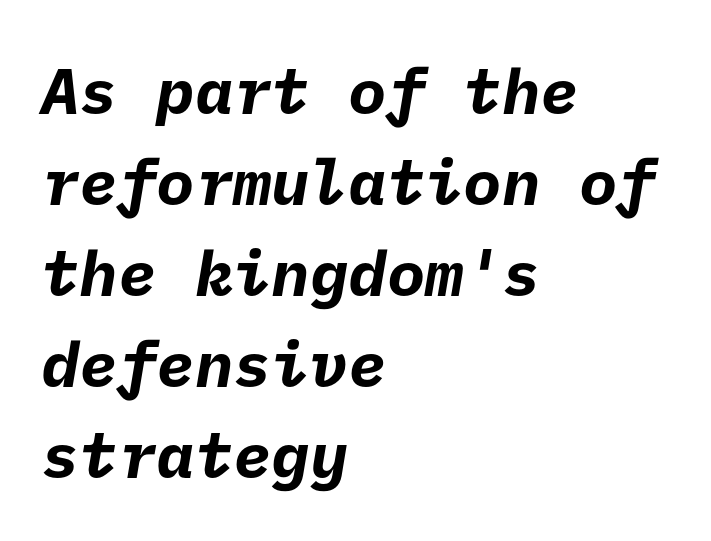
Q: Is the text bold? A: Yes.
Q: Is the typeface a serif or a sans-serif typeface? A: Sans-serif.
Q: Is the text underlined? A: No.
Q: How is the paragraph aligned? A: Left-aligned.
Q: Is the spacing between letters normal or unusually wide? A: Normal.
Q: Is the spacing between lines tight, normal or loose? A: Normal.
Q: Width (condensed, normal, or wide)? A: Normal.
Q: Stroke contrast? A: Low.
Q: x-height? A: Medium.
